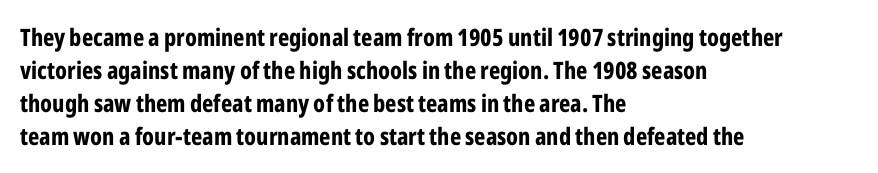
The tracking reads as untouched default to a designer's eye. Check the space under the baseline: it is left empty. The letters stand straight up with perfectly vertical stems. Each line starts at the same left margin while the right side varies. Weight check: bold — yes, fully. These lines sit exactly where default settings would place them.
